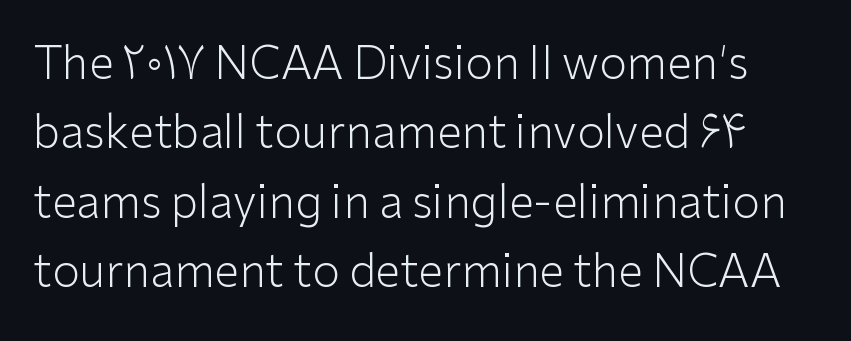
The image shows 45 px light sans-serif type, upright; set normal line spacing (1.54x), normal letter spacing, not underlined; low stroke contrast and a medium x-height.
